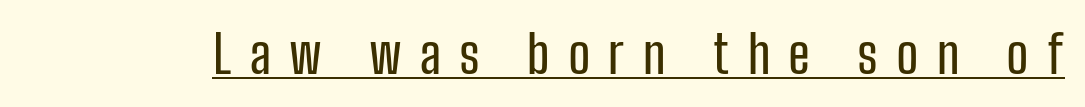
Q: Is the text italic (slanted)? A: No, it is upright.
Q: Is the typeface a serif or a sans-serif typeface? A: Sans-serif.
Q: Is the text underlined? A: Yes.
Q: Is the spacing between letters normal or unusually wide? A: Unusually wide.
Q: Width (condensed, normal, or wide)? A: Condensed.
Q: Stroke contrast? A: Low.
Q: x-height? A: Medium.
Q: Monospaced? A: No.
